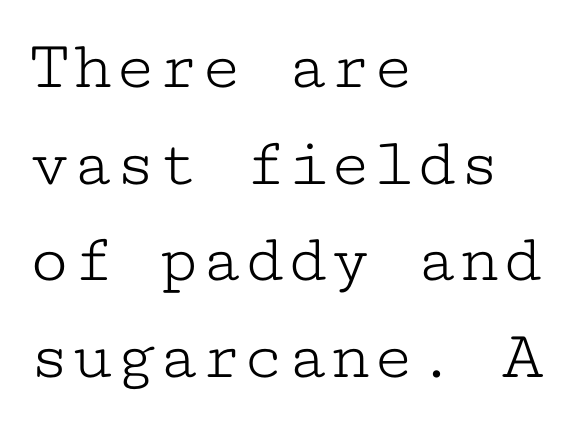
Baseline-to-baseline distance is the conventional proportion of letter height. The rendering uses typewriter-style spacing with identical character cells. The characters display serif detailing at their extremities. The gaps between neighbouring characters are ordinary and unremarkable. Teacher's note: observe the even left margin — that is flush-left alignment.
